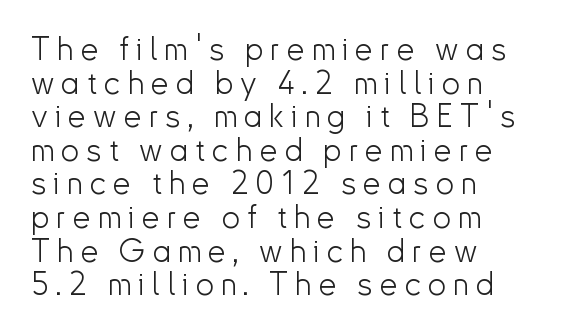
Q: Is the text bold? A: No.
Q: Is the text italic (slanted)? A: No, it is upright.
Q: Is the typeface a serif or a sans-serif typeface? A: Sans-serif.
Q: Is the text underlined? A: No.
Q: How is the paragraph aligned? A: Left-aligned.
Q: Is the spacing between letters normal or unusually wide? A: Unusually wide.
Q: Is the spacing between lines tight, normal or loose? A: Tight.
Q: Width (condensed, normal, or wide)? A: Normal.
Q: Stroke contrast? A: Low.
Q: x-height? A: Small.
Q: Monospaced? A: No.
